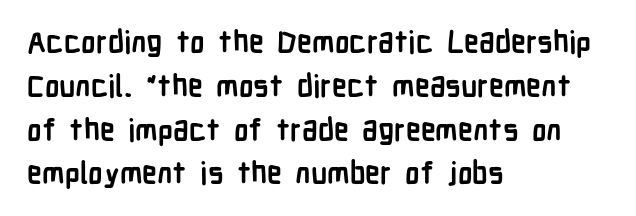
Only glyphs here, with clear space below each row. Regarding leading, the lines here are spaced in the standard way. Horizontally, the lines are justified to the leading edge only. The rendering uses a bold face; every stroke is thick and dark. Glyph-to-glyph distance matches everyday printed text.
